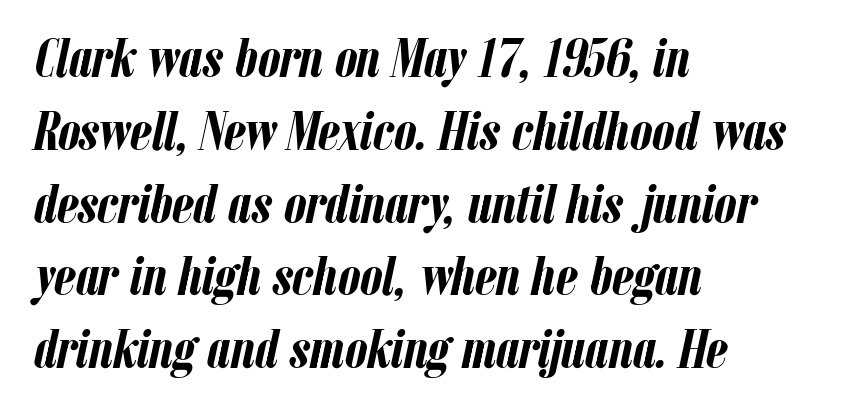
The image shows 56 px semibold, condensed type, italic (leaning right); set left-aligned, normal line spacing (1.3x), normal letter spacing, not underlined; low stroke contrast and a medium x-height.
